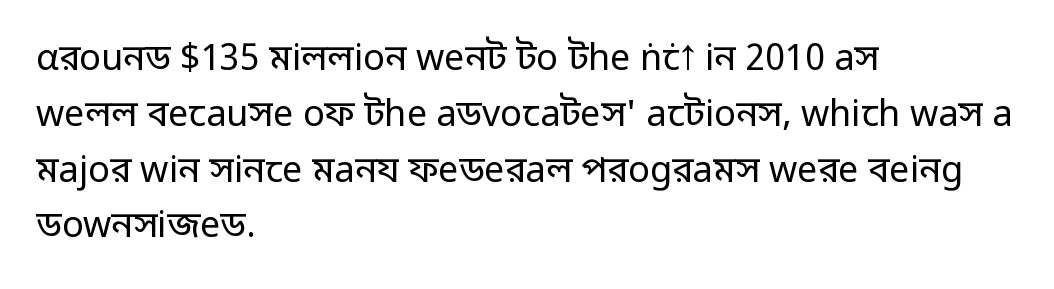
{"serif": "no", "italic": "no", "bold": "no", "weight": "regular", "width": "normal", "stroke_contrast": "low", "x_height": "medium", "monospaced": "no", "underline": "no", "align": "left", "line_spacing": "normal", "line_spacing_ratio": 1.55, "letter_spacing": "normal", "letter_spacing_em": 0.0, "glyph_px": 36}
